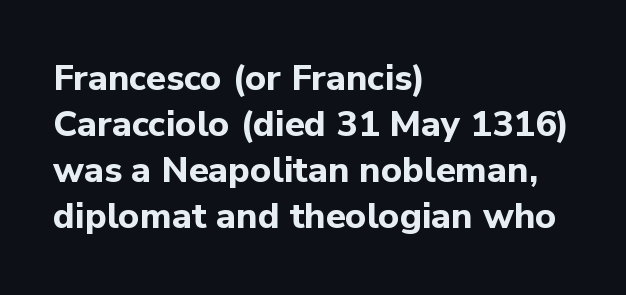
Observe the absence of serifs on each vertical stroke in this sample. Is this a fixed-width face? No — the glyphs have proportional, varying widths. The space beneath each line is pristine and unruled. Nope, not italic — everything's standing straight. Honestly, the row spacing looks completely unremarkable.
